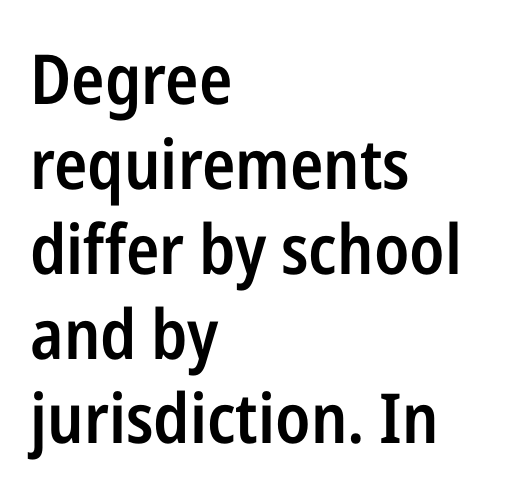
Q: Is the text bold? A: Semi-bold.
Q: Is the text italic (slanted)? A: No, it is upright.
Q: Is the typeface a serif or a sans-serif typeface? A: Sans-serif.
Q: Is the text underlined? A: No.
Q: How is the paragraph aligned? A: Left-aligned.
Q: Is the spacing between letters normal or unusually wide? A: Normal.
Q: Width (condensed, normal, or wide)? A: Condensed.
Q: Stroke contrast? A: Low.
Q: x-height? A: Medium.
Q: Monospaced? A: No.
